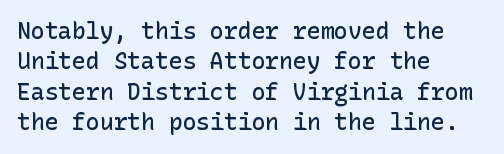
Q: Is the text bold? A: Semi-bold.
Q: Is the text italic (slanted)? A: No, it is upright.
Q: Is the text underlined? A: No.
Q: How is the paragraph aligned? A: Left-aligned.
Q: Is the spacing between letters normal or unusually wide? A: Normal.
Q: Is the spacing between lines tight, normal or loose? A: Normal.
